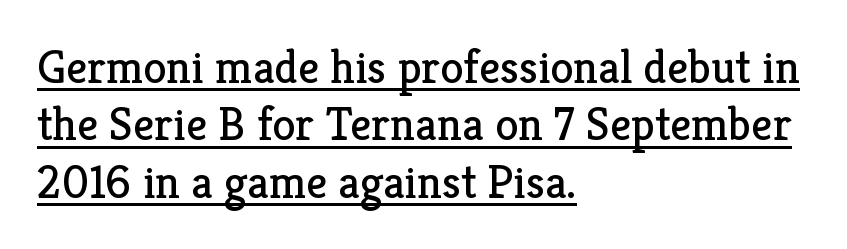
These lines stack with their left ends in a neat column. Proportional: the letters do not fall into vertical columns. This sample carries an underscore along the baseline area. Ascenders rise straight up at ninety degrees.
